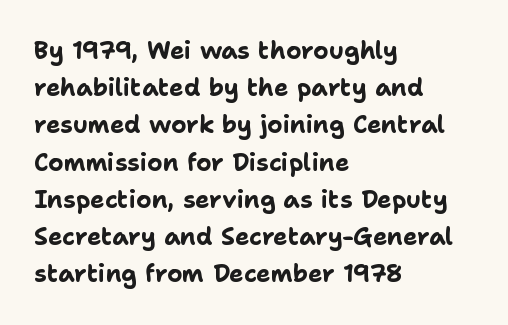
Q: Is the text bold? A: Yes.
Q: Is the text italic (slanted)? A: No, it is upright.
Q: Is the text underlined? A: No.
Q: How is the paragraph aligned? A: Left-aligned.
Q: Is the spacing between letters normal or unusually wide? A: Normal.
Q: Is the spacing between lines tight, normal or loose? A: Normal.
